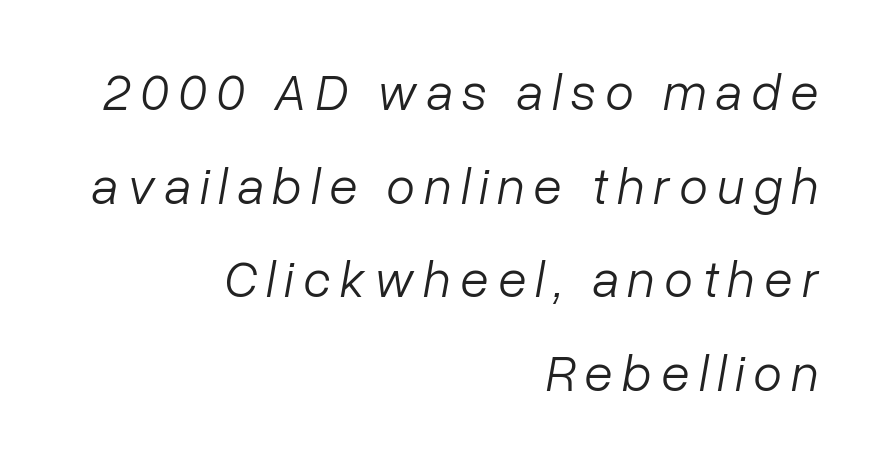
The image shows 52 px light type, italic (leaning right); set right-aligned, line spacing 1.8x, not underlined; low stroke contrast and a medium x-height.
